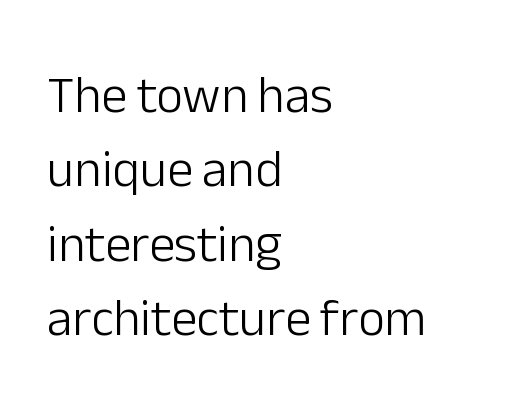
Q: Is the text bold? A: No.
Q: Is the text italic (slanted)? A: No, it is upright.
Q: Is the typeface a serif or a sans-serif typeface? A: Sans-serif.
Q: Is the text underlined? A: No.
Q: How is the paragraph aligned? A: Left-aligned.
Q: Is the spacing between letters normal or unusually wide? A: Normal.
Q: Is the spacing between lines tight, normal or loose? A: Normal.
Q: Width (condensed, normal, or wide)? A: Normal.
Q: Stroke contrast? A: Low.
Q: x-height? A: Medium.
Q: Monospaced? A: No.
